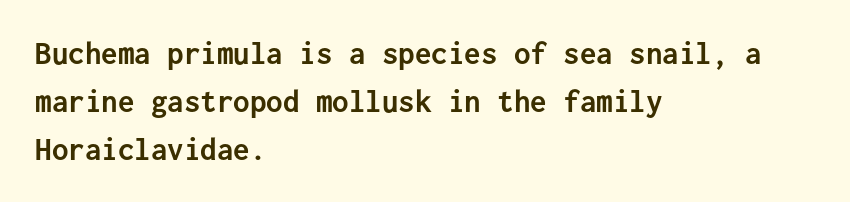
Serif or sans? Sans — the stroke terminals are bare. Descenders hang freely into open space. Emphasis by weight is at full strength: bold. This sample uses an upright cut, with every glyph sitting square on the baseline. The space between consecutive lines is moderate. Horizontally, the lines are justified to the leading edge only.
